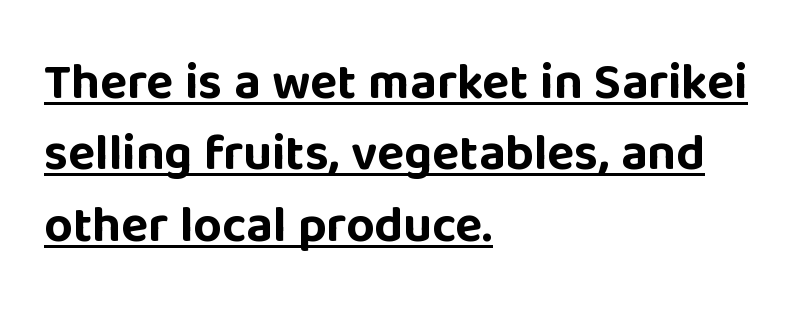
The image shows 50 px bold sans-serif type, upright; set left-aligned, normal line spacing (1.43x), normal letter spacing, underlined; low stroke contrast and a large x-height.
